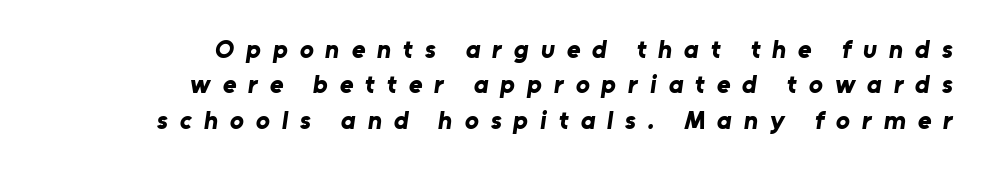
Each line ends at the same right margin while the left side varies. The typesetting leans heavy: a genuine bold. Loose tracking; the words dissolve into strings of separated letters. Underline: absent. Notice how descenders clear the ascenders below comfortably — that's standard leading.
